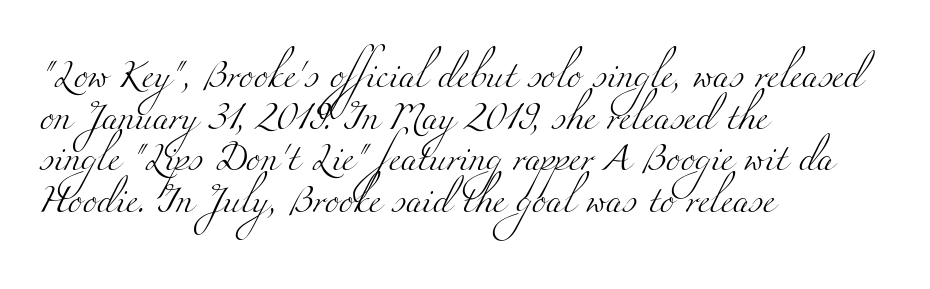
The image shows 27 px text type; set left-aligned, normal line spacing (1.54x), normal letter spacing, not underlined.
